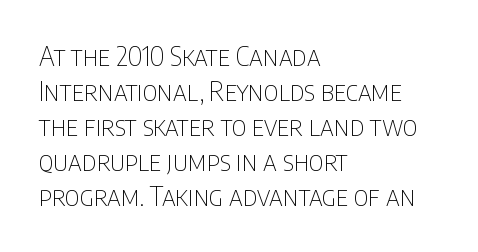
How are the letters spaced? Ordinarily, with no added tracking. Has an underline been added? It has not. Honestly, the row spacing looks completely unremarkable. The font is comparable to plain body text, perhaps lighter. Visually the block forms a straight wall on the left and a jagged coastline on the right.
